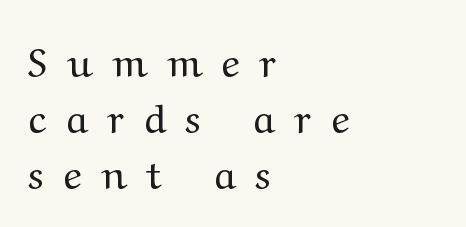
This rendering widens character spacing well past its baseline value. The passage shown is not underscored anywhere. Do the characters align in a grid? No, the font is proportional. The specimen reads as upright at a glance. One glance says typical: line gaps are just what's usual. The weight would be labelled regular, book, light, or lighter still.
